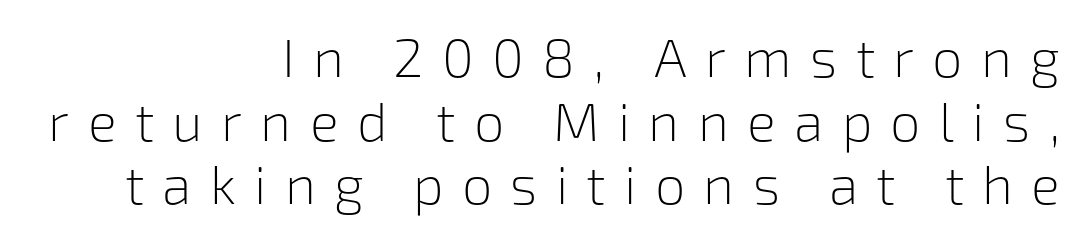
Q: Is the text bold? A: No.
Q: Is the text italic (slanted)? A: No, it is upright.
Q: Is the typeface a serif or a sans-serif typeface? A: Sans-serif.
Q: Is the text underlined? A: No.
Q: How is the paragraph aligned? A: Right-aligned.
Q: Is the spacing between letters normal or unusually wide? A: Unusually wide.
Q: Width (condensed, normal, or wide)? A: Normal.
Q: Stroke contrast? A: Low.
Q: x-height? A: Medium.
Q: Monospaced? A: No.
